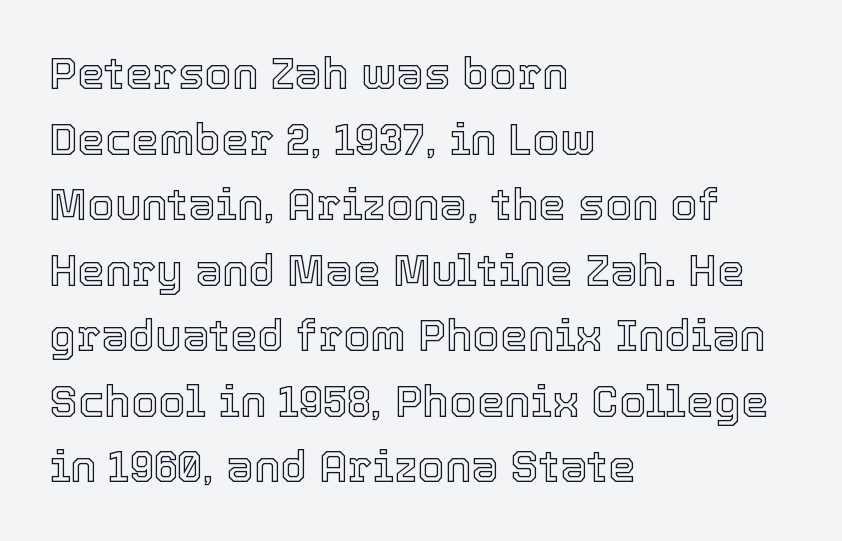
{"italic": "no", "width": "normal", "x_height": "medium", "monospaced": "no", "underline": "no", "align": "left", "line_spacing": "normal", "line_spacing_ratio": 1.49, "letter_spacing": "normal", "letter_spacing_em": 0.0, "glyph_px": 44}
